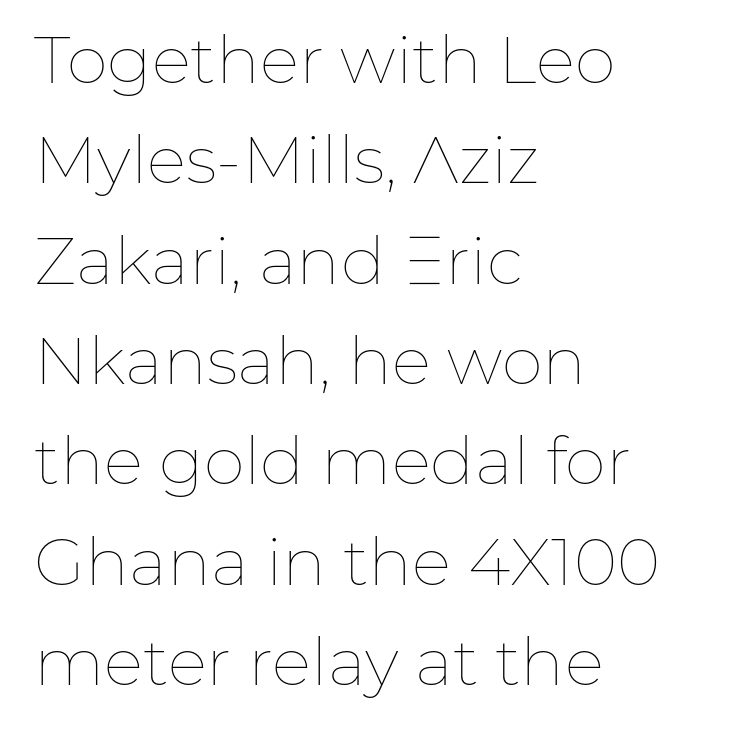
Quick note: interline space is typical. Letter spacing: default. Each letter keeps its own natural width here, so spacing adapts to shape. Does the lettering tilt? It doesn't — this is upright. Plain, unruled lines of type.
